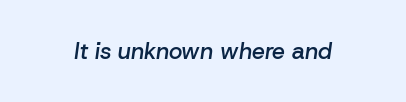
The image shows 23 px text type, italic (leaning right); set normal letter spacing, not underlined.
